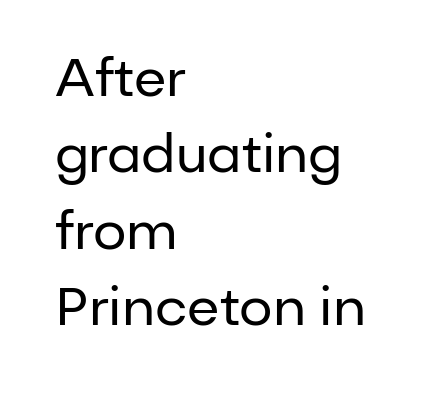
{"serif": "no", "italic": "no", "bold": "no", "weight": "regular", "width": "normal", "stroke_contrast": "low", "x_height": "medium", "monospaced": "no", "underline": "no", "align": "left", "line_spacing": "normal", "line_spacing_ratio": 1.44, "letter_spacing": "normal", "letter_spacing_em": 0.0, "glyph_px": 53}
